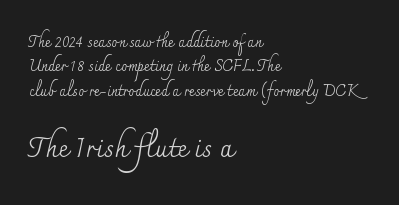
The image shows 27 px text type; set left-aligned, normal line spacing (1.63x), normal letter spacing, not underlined; the second (bottom) block is 1.8x larger.
